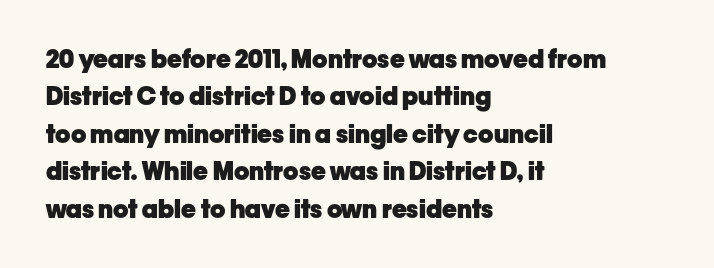
{"italic": "no", "bold": "yes", "underline": "no", "align": "left", "line_spacing": "normal", "line_spacing_ratio": 1.5, "letter_spacing": "normal", "letter_spacing_em": 0.0, "glyph_px": 25}
